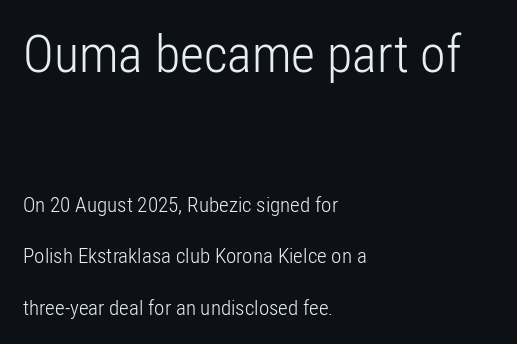
Spacing verdict: proportional, widths tailored to each character. How are the letters spaced? Ordinarily, with no added tracking. This block would shrink considerably if given ordinary leading; it's expanded now. Weight: regular or lighter. These lines were composed using upright roman letters.
